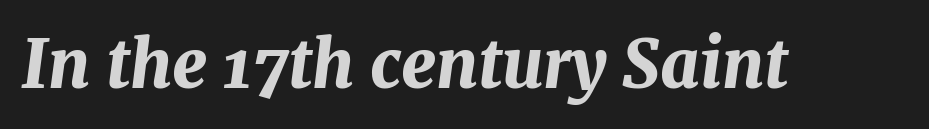
{"italic": "yes", "lean": "right", "slant_degrees": 7, "bold": "yes", "weight": "bold", "width": "normal", "stroke_contrast": "medium", "x_height": "medium", "monospaced": "no", "underline": "no", "letter_spacing": "normal", "letter_spacing_em": 0.0, "glyph_px": 67}
